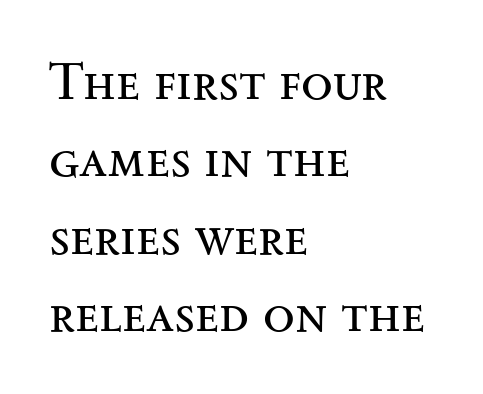
The image shows 52 px regular-weight, wide serif type, upright; set left-aligned, normal line spacing (1.49x), normal letter spacing, not underlined; medium stroke contrast and a small x-height.
